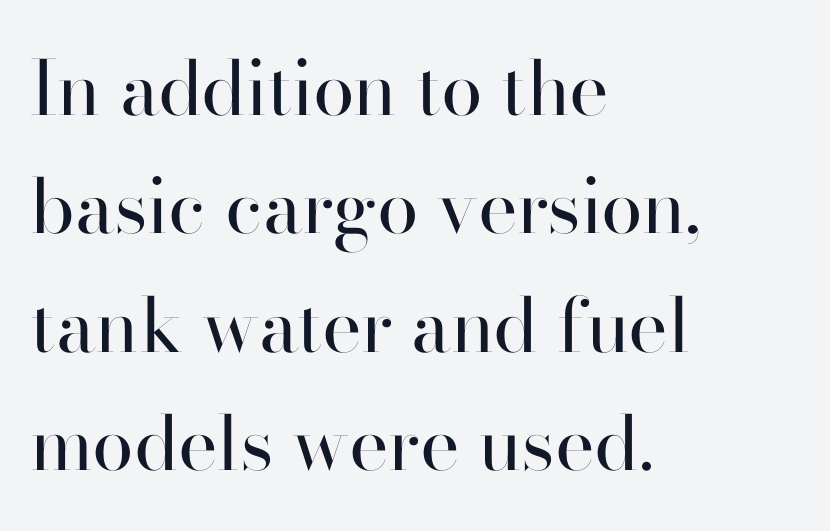
Here the glyphs are tracked normally, forming tight word shapes. Horizontally, the lines are justified to the leading edge only. You can tell from the bare stems that sans-serif type was used. Proportional: the letters do not fall into vertical columns. The font is comparable to plain body text, perhaps lighter.
